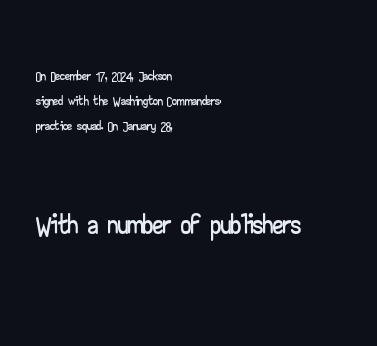
{"serif": "no", "italic": "no", "width": "wide", "stroke_contrast": "low", "x_height": "small", "monospaced": "no", "underline": "no", "align": "left", "line_spacing": "normal", "line_spacing_ratio": 1.25, "letter_spacing": "normal", "letter_spacing_em": 0.0, "larger_block": "second", "size_ratio": 2.05, "glyph_px": 41}
